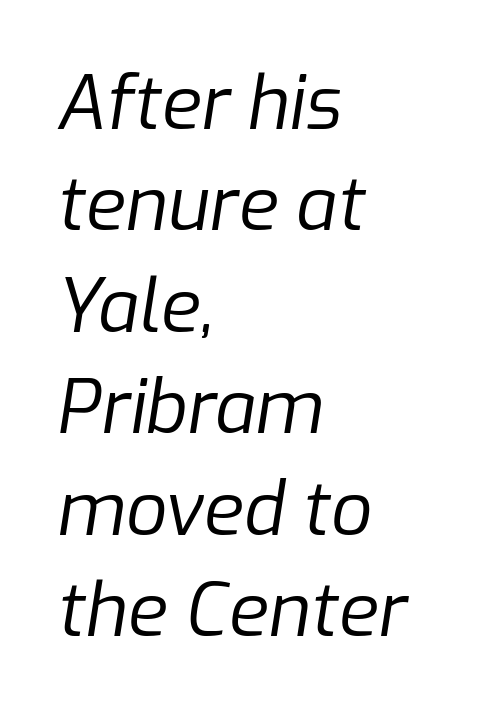
{"italic": "yes", "lean": "right", "slant_degrees": 9, "bold": "no", "weight": "regular", "width": "normal", "stroke_contrast": "low", "x_height": "medium", "monospaced": "no", "underline": "no", "align": "left", "line_spacing": "normal", "line_spacing_ratio": 1.39, "letter_spacing": "normal", "letter_spacing_em": 0.0, "glyph_px": 73}
